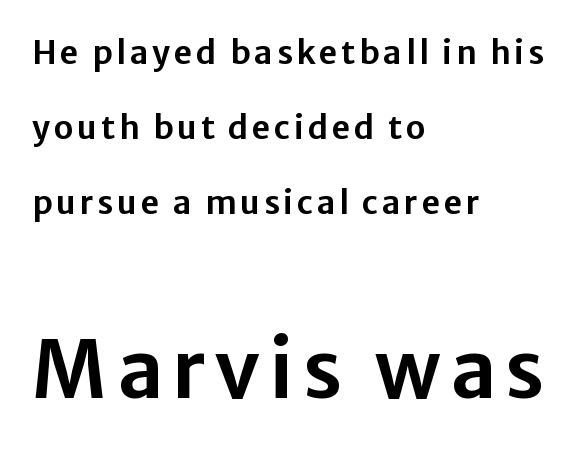
The image shows 79 px sans-serif type, upright; set left-aligned, loose line spacing (2.34x), not underlined; the second (bottom) block is 2.47x larger; low stroke contrast and a medium x-height.
